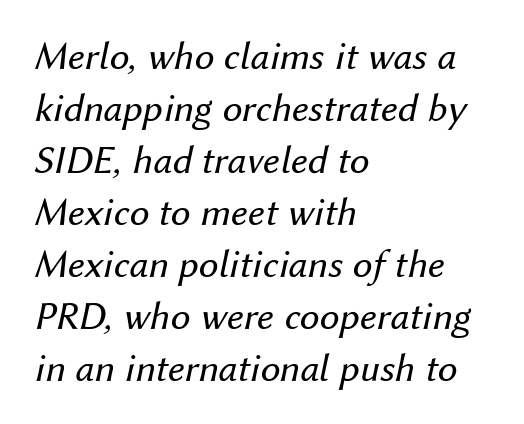
The image shows 40 px regular-weight type, italic (leaning right); set left-aligned, normal line spacing (1.3x), normal letter spacing, not underlined; medium stroke contrast and a medium x-height.
